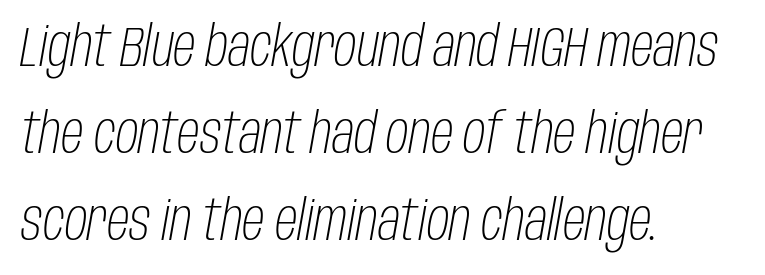
Character widths vary here, with narrow letters taking less room than wide ones. The rendering keeps characters at their native spacing. The paragraph shown leans on its left margin. What's the leading like? Ordinary, nothing unusual.
